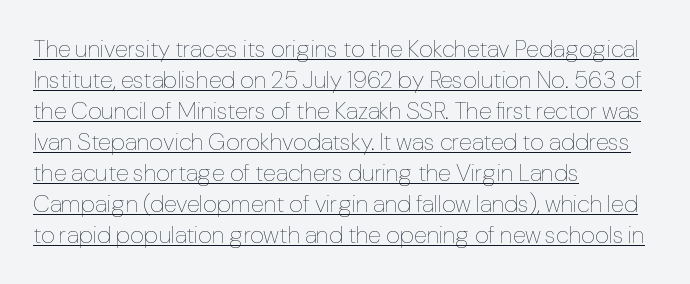
Left-aligned paragraph, ragged on the right. The letters stand straight up with perfectly vertical stems. A typesetter would call this leading conventional body-copy spacing. There is no visible air inserted between adjacent glyphs. Stems here are at most as thick as an everyday book face.
